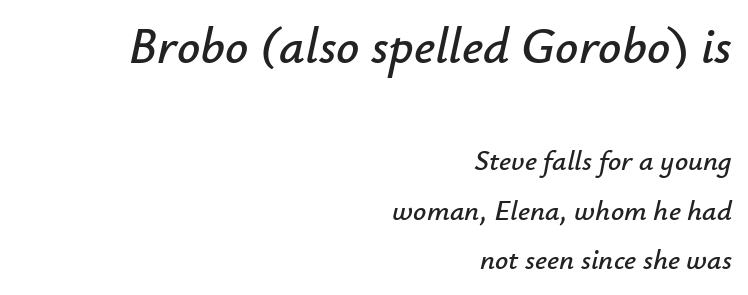
{"italic": "yes", "lean": "right", "slant_degrees": 12, "width": "normal", "stroke_contrast": "low", "x_height": "small", "monospaced": "no", "underline": "no", "align": "right", "line_spacing": "normal", "line_spacing_ratio": 1.7, "letter_spacing": "normal", "letter_spacing_em": 0.0, "larger_block": "first", "size_ratio": 1.76, "glyph_px": 51}
